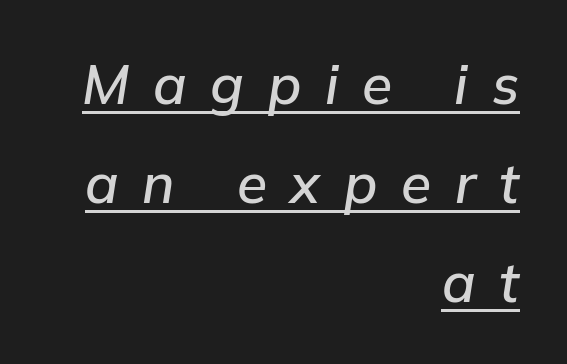
The image shows 55 px semibold type, italic (leaning right); set right-aligned, line spacing 1.8x, unusually wide letter spacing (+0.43 em), underlined; low stroke contrast and a medium x-height.
